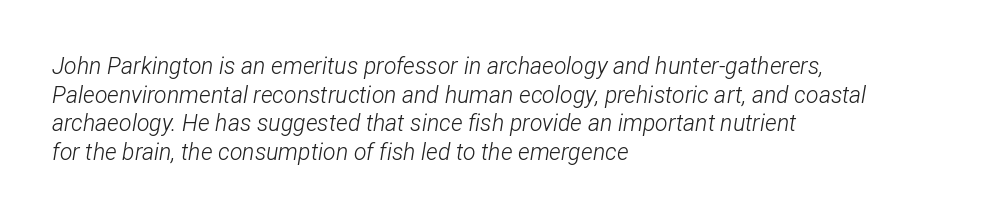
Heft: none added — not bold. Layout note: lines flush left. Students, note that the glyphs here touch the page at normal intervals. The rendering applies a slant to the glyphs. This rendering features lettering with no underline.
